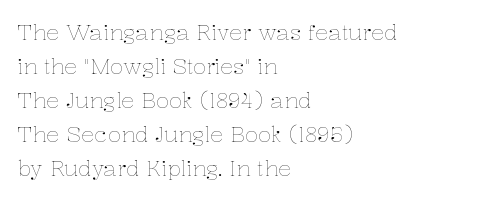
{"italic": "no", "bold": "no", "underline": "no", "align": "left", "line_spacing": "normal", "line_spacing_ratio": 1.54, "letter_spacing": "normal", "letter_spacing_em": 0.0, "glyph_px": 22}
